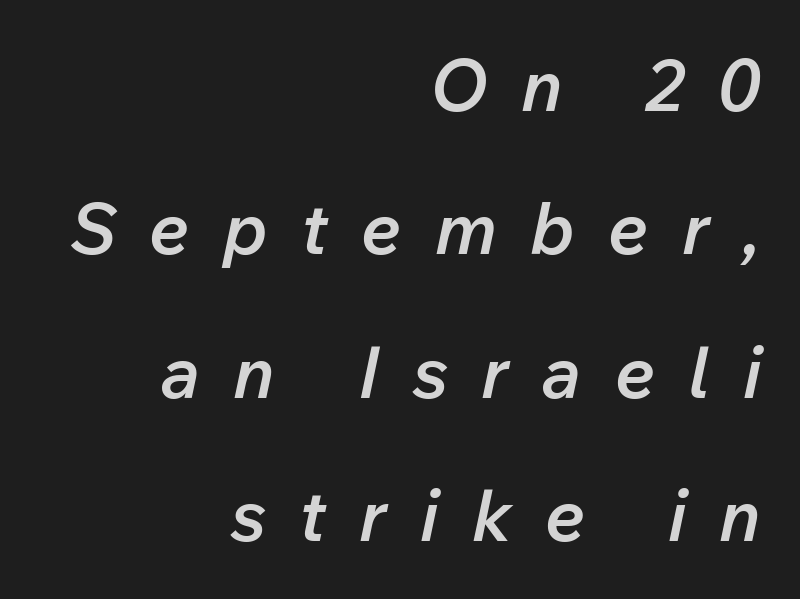
The image shows 71 px semibold type, italic (leaning right); set right-aligned, loose line spacing (2.02x), unusually wide letter spacing (+0.47 em), not underlined; low stroke contrast and a medium x-height.
